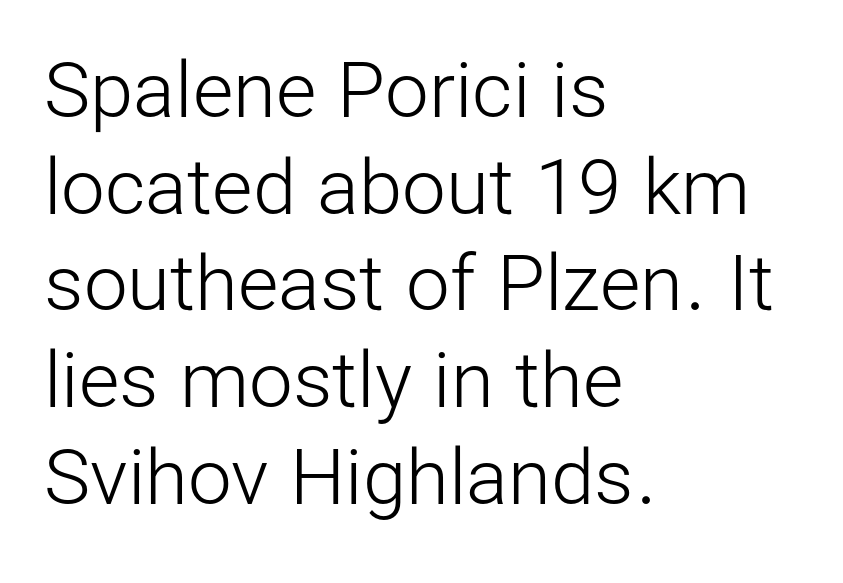
The letters advance in unequal steps, a hallmark of proportional type. The font's upright variant was chosen for this text. Letter spacing: default. The typesetting does not lean heavy: it is not bold. Compared with a centered layout, this one pins lines to the left instead.
